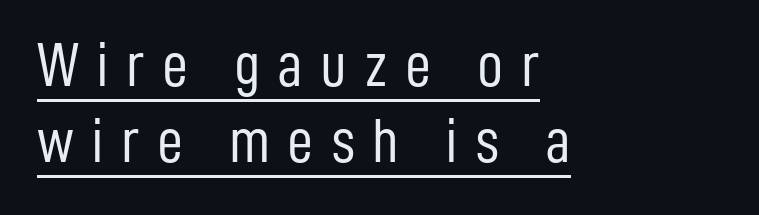
{"serif": "no", "italic": "no", "bold": "no", "weight": "light", "width": "condensed", "stroke_contrast": "low", "x_height": "medium", "monospaced": "no", "underline": "yes", "align": "left", "line_spacing_ratio": 1.18, "letter_spacing": "wide", "letter_spacing_em": 0.27, "glyph_px": 64}
